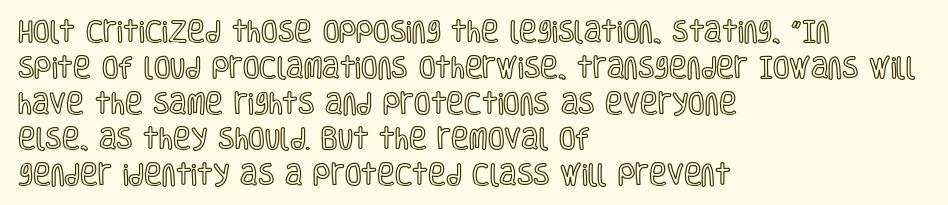
Q: Is the text italic (slanted)? A: No, it is upright.
Q: Is the text underlined? A: No.
Q: How is the paragraph aligned? A: Left-aligned.
Q: Is the spacing between letters normal or unusually wide? A: Normal.
Q: Is the spacing between lines tight, normal or loose? A: Normal.
